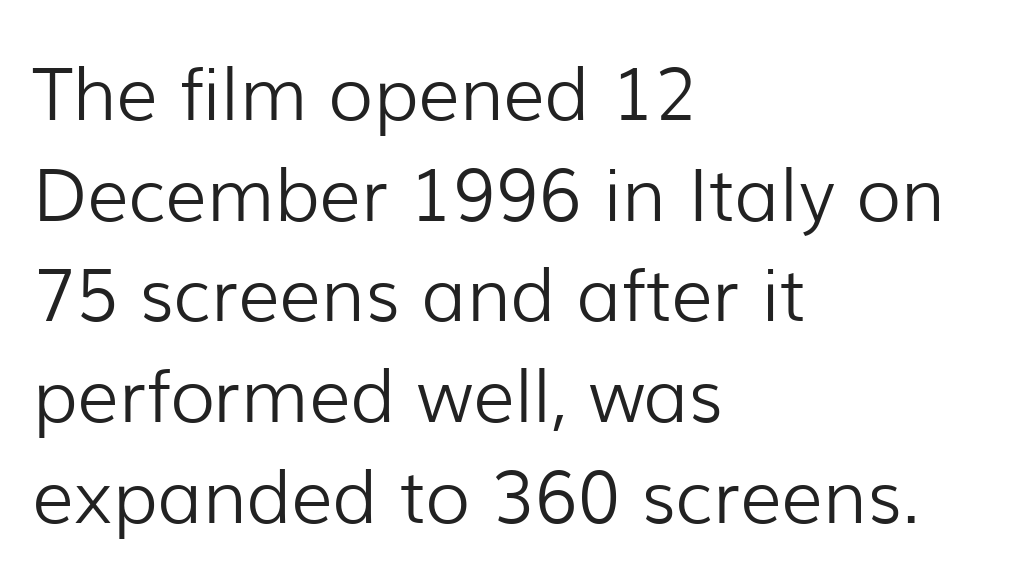
The image shows 73 px light sans-serif type, upright; set left-aligned, normal line spacing (1.38x), normal letter spacing, not underlined; low stroke contrast and a medium x-height.
